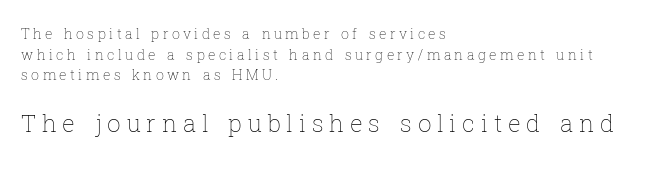
Q: Is the text bold? A: No.
Q: Is the text italic (slanted)? A: No, it is upright.
Q: Is the text underlined? A: No.
Q: How is the paragraph aligned? A: Left-aligned.
Q: Is the spacing between letters normal or unusually wide? A: Unusually wide.
Q: Is the spacing between lines tight, normal or loose? A: Normal.
Q: Which block of text is set in a larger size, the first (top) or the second (bottom)? A: The second (bottom) one.
